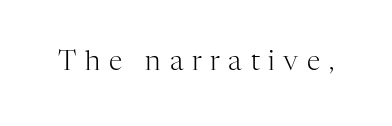
The image shows 27 px text type, upright; set unusually wide letter spacing (+0.32 em), not underlined.
